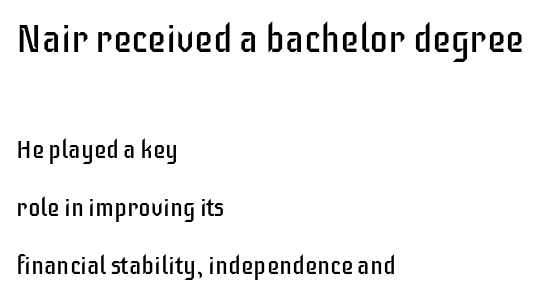
{"serif": "no", "italic": "no", "bold": "no", "weight": "regular", "width": "condensed", "stroke_contrast": "low", "x_height": "large", "monospaced": "no", "underline": "no", "align": "left", "line_spacing": "loose", "line_spacing_ratio": 2.31, "letter_spacing": "normal", "letter_spacing_em": 0.0, "larger_block": "first", "size_ratio": 1.52, "glyph_px": 38}
